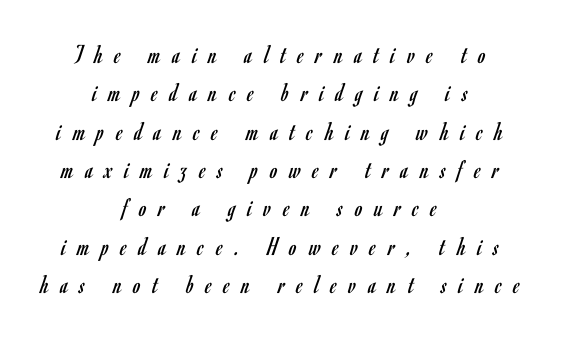
Q: Is the text bold? A: No.
Q: Is the text italic (slanted)? A: Yes.
Q: Is the text underlined? A: No.
Q: How is the paragraph aligned? A: Centered.
Q: Is the spacing between letters normal or unusually wide? A: Unusually wide.
Q: Is the spacing between lines tight, normal or loose? A: Normal.
